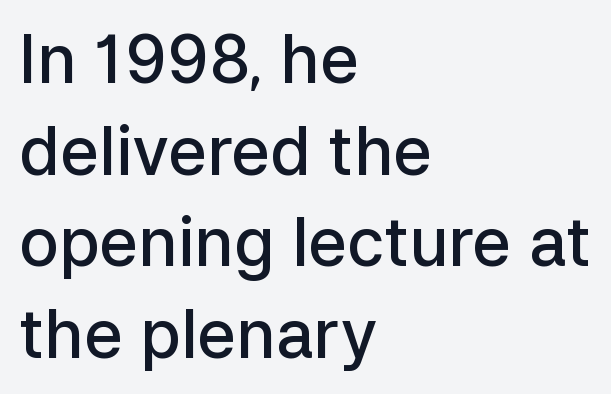
Stroke terminals: plain, sans-serif. Vertical strokes here are truly vertical. This sample uses plain, unmodified letter spacing. Each line starts at the same left margin while the right side varies.
